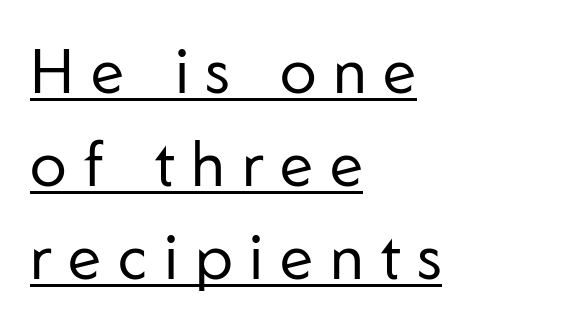
The weight would be labelled regular, book, light, or lighter still. This sample has the flowing, uneven cadence of proportional lettering. These lines were composed using upright roman letters. This sample uses expanded letter spacing, leaving extra air between glyphs. Typeset ragged right — the left edge is the straight one.
